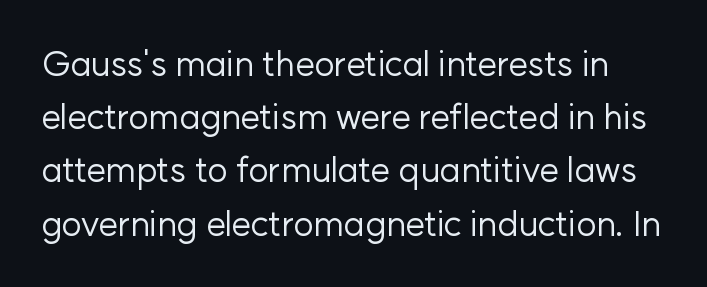
Q: Is the text bold? A: No.
Q: Is the text italic (slanted)? A: No, it is upright.
Q: Is the typeface a serif or a sans-serif typeface? A: Sans-serif.
Q: Is the text underlined? A: No.
Q: Is the spacing between letters normal or unusually wide? A: Normal.
Q: Is the spacing between lines tight, normal or loose? A: Normal.
Q: Width (condensed, normal, or wide)? A: Normal.
Q: Stroke contrast? A: Low.
Q: x-height? A: Medium.
Q: Monospaced? A: No.
